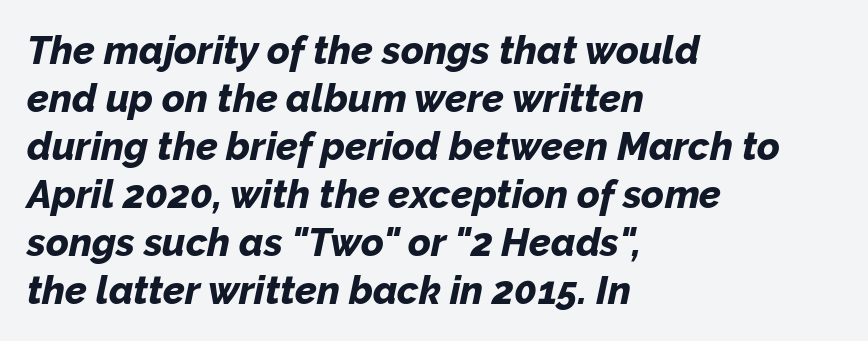
Nothing unusual about the tracking: characters are spaced as the font intends. The letters advance in unequal steps, a hallmark of proportional type. There's an unmistakable incline to the writing here. This rendering features lettering with no underline.
